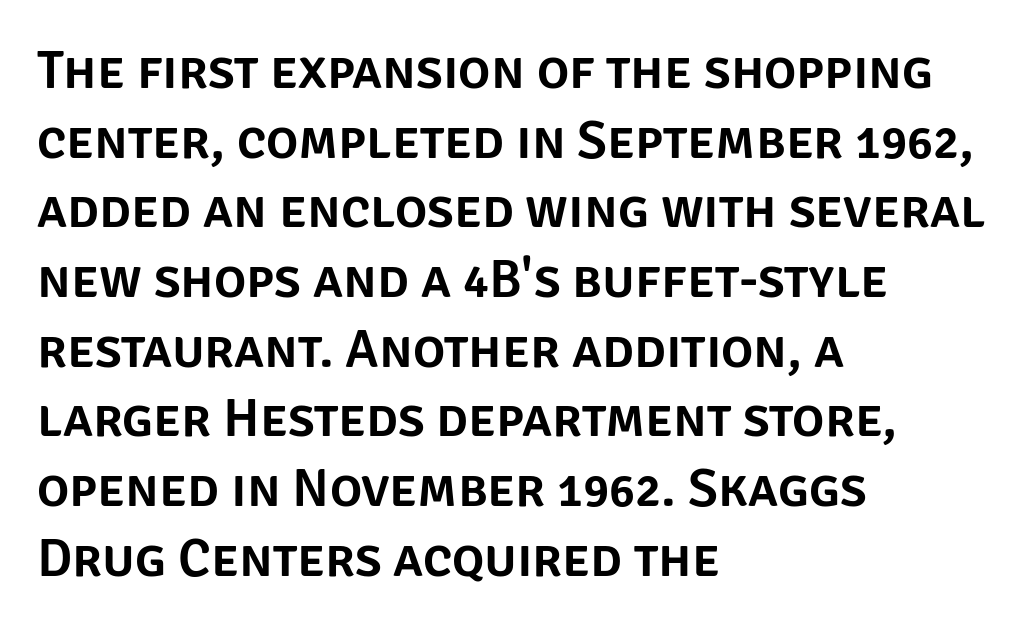
{"serif": "no", "italic": "no", "width": "normal", "stroke_contrast": "low", "x_height": "large", "monospaced": "no", "underline": "no", "align": "left", "line_spacing": "normal", "line_spacing_ratio": 1.29, "letter_spacing": "normal", "letter_spacing_em": 0.0, "glyph_px": 54}
